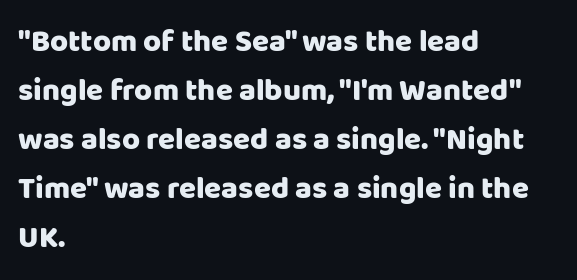
{"serif": "no", "italic": "no", "width": "normal", "stroke_contrast": "low", "x_height": "large", "monospaced": "no", "underline": "no", "align": "left", "line_spacing": "normal", "line_spacing_ratio": 1.58, "letter_spacing": "normal", "letter_spacing_em": 0.0, "glyph_px": 31}
